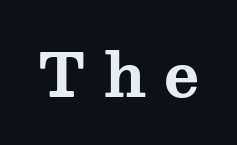
{"serif": "yes", "italic": "no", "bold": "yes", "weight": "bold", "width": "wide", "stroke_contrast": "medium", "x_height": "medium", "monospaced": "no", "underline": "no", "letter_spacing": "wide", "letter_spacing_em": 0.3, "glyph_px": 60}
